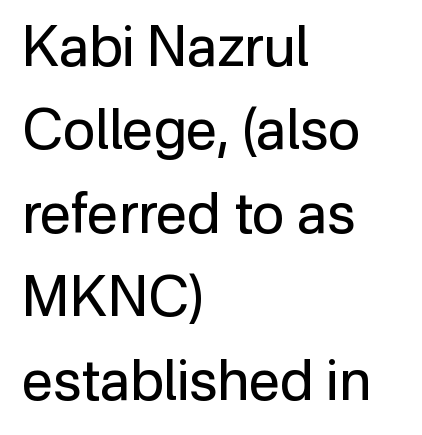
Q: Is the text bold? A: No.
Q: Is the text italic (slanted)? A: No, it is upright.
Q: Is the typeface a serif or a sans-serif typeface? A: Sans-serif.
Q: Is the text underlined? A: No.
Q: How is the paragraph aligned? A: Left-aligned.
Q: Is the spacing between letters normal or unusually wide? A: Normal.
Q: Is the spacing between lines tight, normal or loose? A: Normal.
Q: Width (condensed, normal, or wide)? A: Normal.
Q: Stroke contrast? A: Low.
Q: x-height? A: Medium.
Q: Monospaced? A: No.
